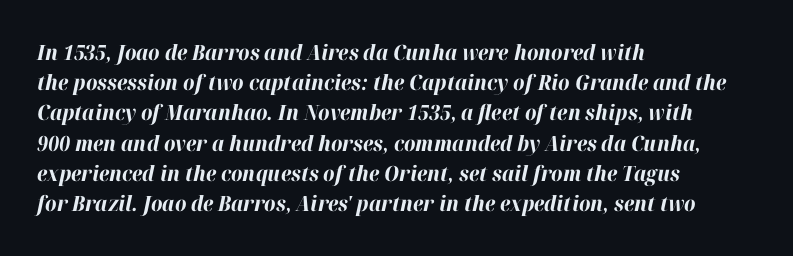
The image shows 21 px bold type, italic (leaning right); set left-aligned, normal line spacing (1.44x), normal letter spacing, not underlined.
